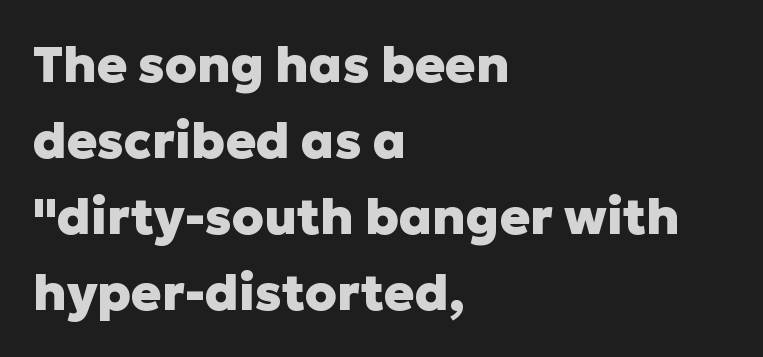
The image shows 50 px heavy sans-serif type, upright; set left-aligned, normal line spacing (1.52x), normal letter spacing, not underlined; low stroke contrast and a medium x-height.
